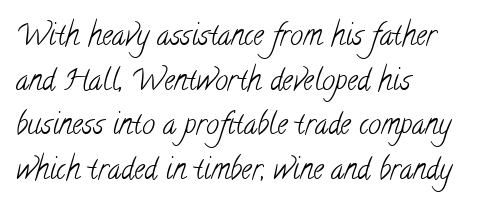
Every row of glyphs begins at an identical x-position on the left. Is this a fixed-width face? No — the glyphs have proportional, varying widths. Does the type have serifs? Yes, each stem ends in a small foot. There is no visible air inserted between adjacent glyphs. The strip under each line holds only bare page.
